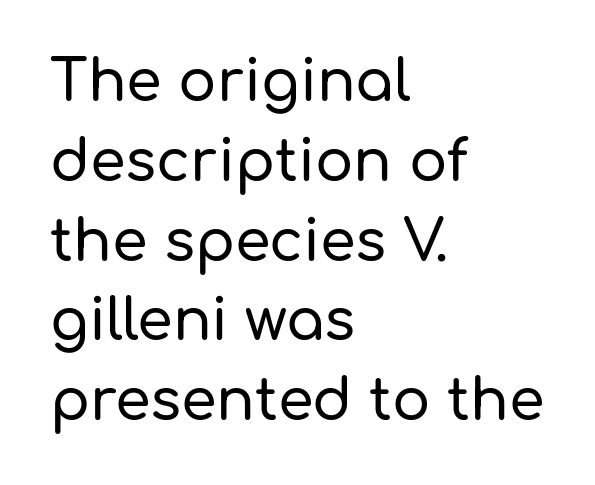
Q: Is the text italic (slanted)? A: No, it is upright.
Q: Is the typeface a serif or a sans-serif typeface? A: Sans-serif.
Q: Is the text underlined? A: No.
Q: How is the paragraph aligned? A: Left-aligned.
Q: Is the spacing between letters normal or unusually wide? A: Normal.
Q: Is the spacing between lines tight, normal or loose? A: Normal.
Q: Width (condensed, normal, or wide)? A: Normal.
Q: Stroke contrast? A: Low.
Q: x-height? A: Medium.
Q: Monospaced? A: No.
